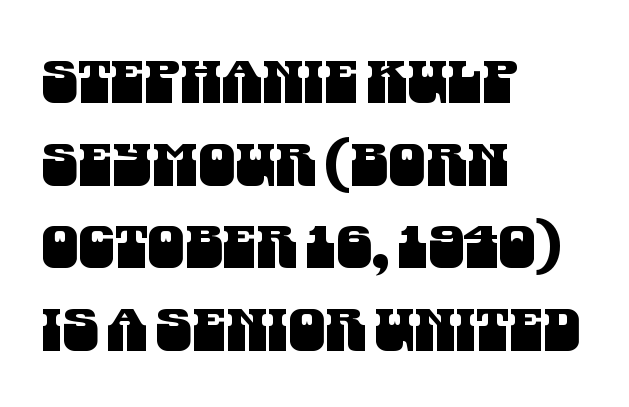
Characters follow at the spacing the type designer built in. The designer left line spacing at the default. Type style note: lacks serifs. The compositor pushed each line to the left boundary. The rendering uses natural spacing where letterforms have individual widths.
